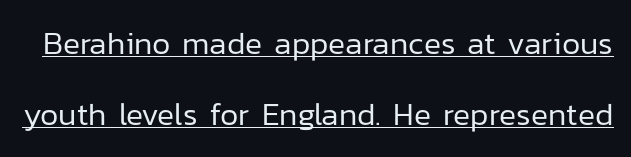
The image shows 32 px regular-weight sans-serif type, upright; set loose line spacing (2.22x), normal letter spacing, underlined; low stroke contrast and a medium x-height.
